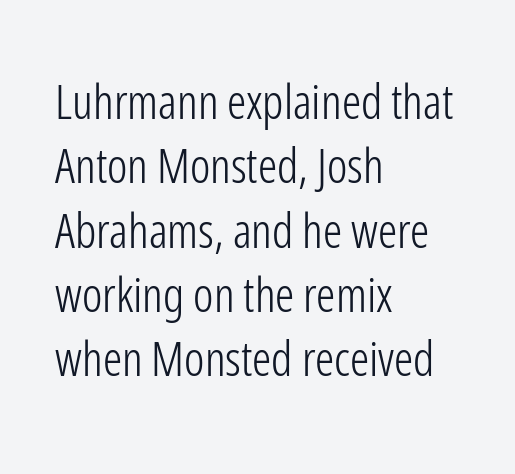
{"serif": "no", "italic": "no", "bold": "no", "weight": "light", "width": "condensed", "stroke_contrast": "low", "x_height": "medium", "monospaced": "no", "underline": "no", "align": "left", "line_spacing": "normal", "line_spacing_ratio": 1.34, "letter_spacing": "normal", "letter_spacing_em": 0.0, "glyph_px": 48}
